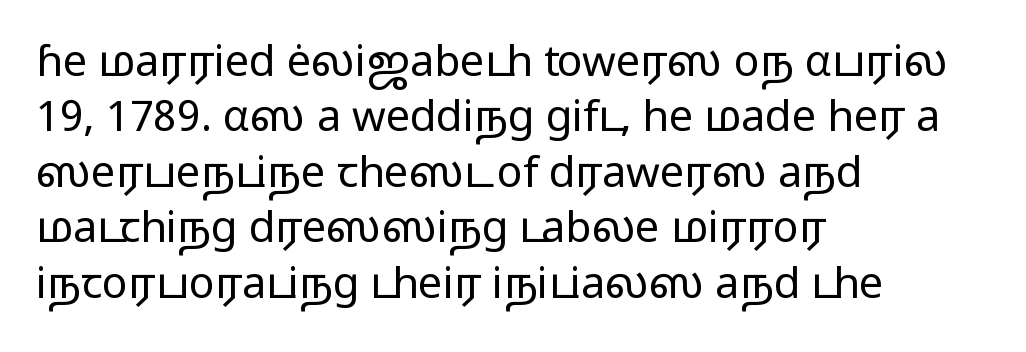
The font's upright variant was chosen for this text. Is this a fixed-width face? No — the glyphs have proportional, varying widths. Grotesque or geometric, the face here clearly has no serifs. A light-to-regular cut is what we see here.
